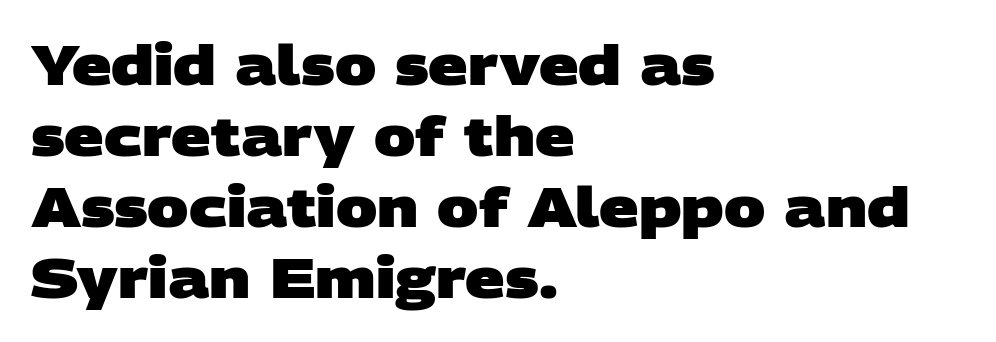
Q: Is the text bold? A: Yes.
Q: Is the typeface a serif or a sans-serif typeface? A: Sans-serif.
Q: Is the text underlined? A: No.
Q: How is the paragraph aligned? A: Left-aligned.
Q: Is the spacing between letters normal or unusually wide? A: Normal.
Q: Is the spacing between lines tight, normal or loose? A: Normal.
Q: Width (condensed, normal, or wide)? A: Wide.
Q: Stroke contrast? A: Low.
Q: x-height? A: Large.
Q: Monospaced? A: No.
